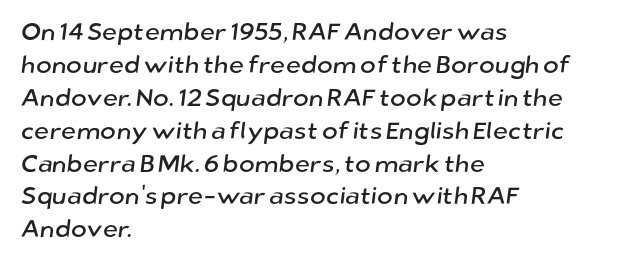
The image shows 24 px text type; set left-aligned, normal line spacing (1.37x), normal letter spacing, not underlined.
